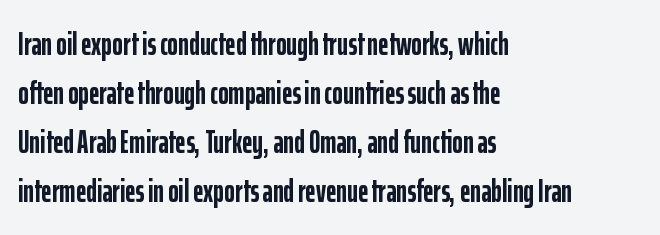
Q: Is the text bold? A: Yes.
Q: Is the text italic (slanted)? A: No, it is upright.
Q: Is the typeface a serif or a sans-serif typeface? A: Sans-serif.
Q: Is the text underlined? A: No.
Q: How is the paragraph aligned? A: Left-aligned.
Q: Is the spacing between letters normal or unusually wide? A: Normal.
Q: Is the spacing between lines tight, normal or loose? A: Normal.
Q: Width (condensed, normal, or wide)? A: Condensed.
Q: Stroke contrast? A: Low.
Q: x-height? A: Medium.
Q: Monospaced? A: No.
